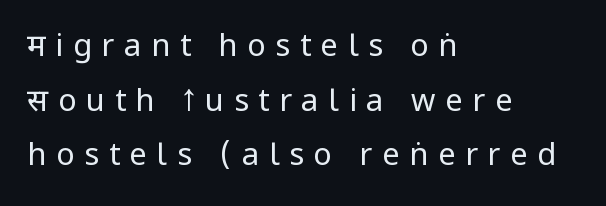
{"serif": "no", "italic": "no", "bold": "no", "weight": "regular", "width": "condensed", "stroke_contrast": "low", "x_height": "large", "monospaced": "no", "underline": "no", "align": "left", "line_spacing_ratio": 1.76, "letter_spacing": "wide", "letter_spacing_em": 0.31, "glyph_px": 31}
